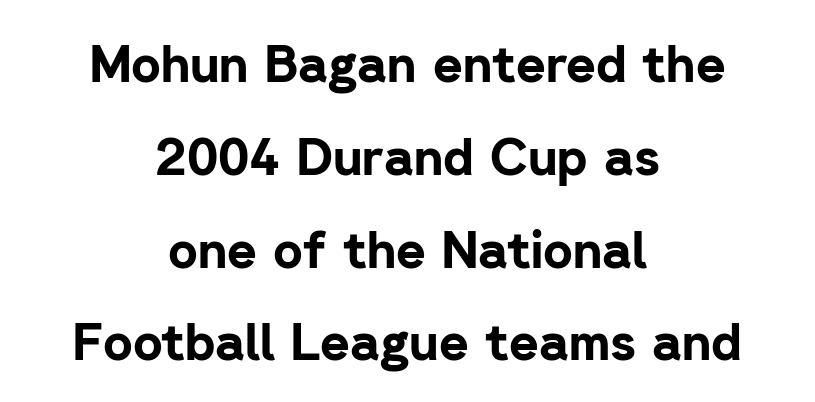
The image shows 51 px bold sans-serif type, upright; set centered, line spacing 1.82x, normal letter spacing, not underlined; low stroke contrast and a medium x-height.
